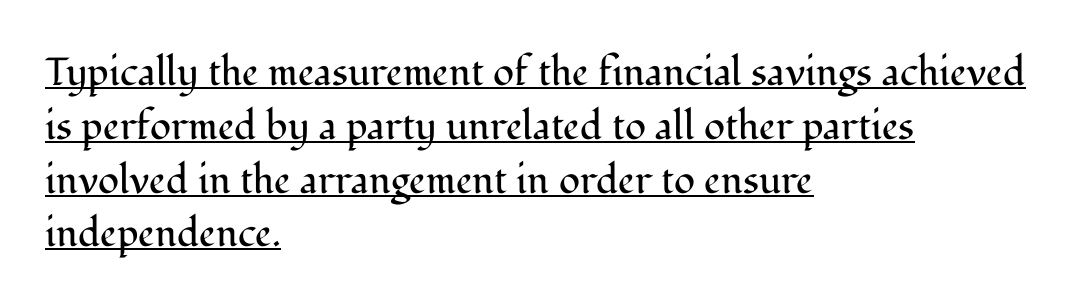
Q: Is the text bold? A: No.
Q: Is the text italic (slanted)? A: No, it is upright.
Q: Is the typeface a serif or a sans-serif typeface? A: Serif.
Q: Is the text underlined? A: Yes.
Q: How is the paragraph aligned? A: Left-aligned.
Q: Is the spacing between letters normal or unusually wide? A: Normal.
Q: Is the spacing between lines tight, normal or loose? A: Normal.
Q: Width (condensed, normal, or wide)? A: Normal.
Q: Stroke contrast? A: Medium.
Q: x-height? A: Medium.
Q: Monospaced? A: No.
